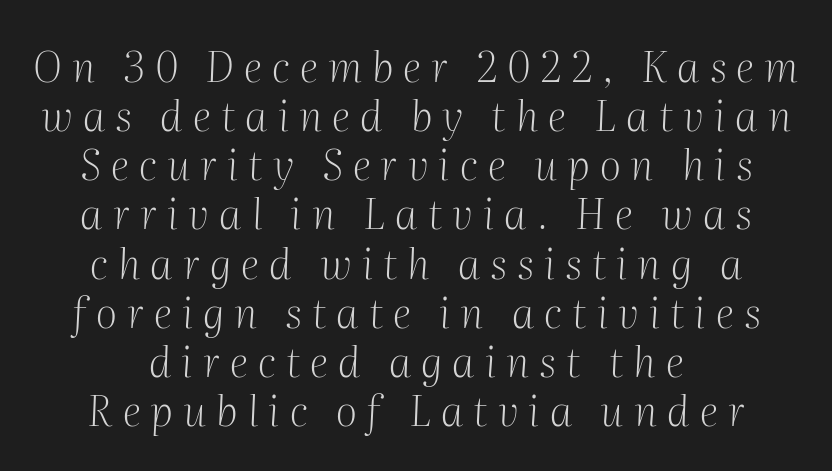
{"serif": "yes", "italic": "yes", "lean": "right", "slant_degrees": 2, "bold": "no", "weight": "light", "width": "normal", "stroke_contrast": "medium", "x_height": "medium", "monospaced": "no", "underline": "no", "align": "center", "line_spacing_ratio": 1.17, "letter_spacing": "wide", "letter_spacing_em": 0.24, "glyph_px": 42}
